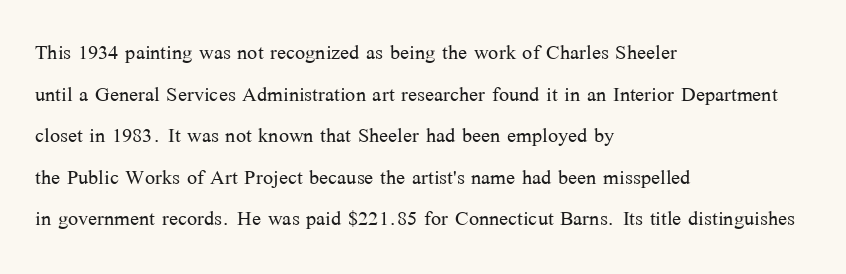
The image shows 27 px text type, upright; set left-aligned, normal line spacing (1.54x), normal letter spacing, not underlined.
